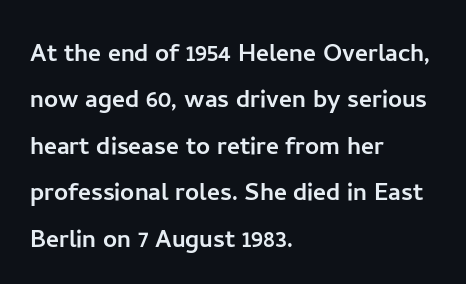
{"serif": "no", "italic": "no", "width": "normal", "stroke_contrast": "low", "x_height": "medium", "monospaced": "no", "underline": "no", "align": "left", "line_spacing": "normal", "line_spacing_ratio": 1.5, "letter_spacing": "normal", "letter_spacing_em": 0.0, "glyph_px": 31}
